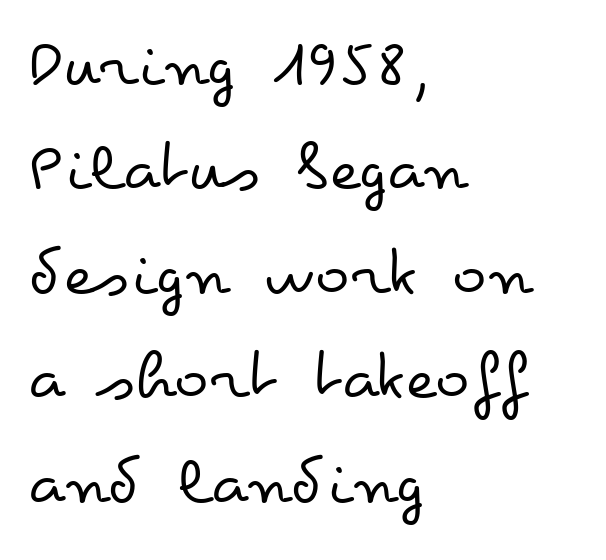
Q: Is the text bold? A: No.
Q: Is the text italic (slanted)? A: No, it is upright.
Q: Is the text underlined? A: No.
Q: How is the paragraph aligned? A: Left-aligned.
Q: Is the spacing between letters normal or unusually wide? A: Normal.
Q: Is the spacing between lines tight, normal or loose? A: Normal.
Q: Width (condensed, normal, or wide)? A: Wide.
Q: Stroke contrast? A: Low.
Q: x-height? A: Small.
Q: Monospaced? A: No.
